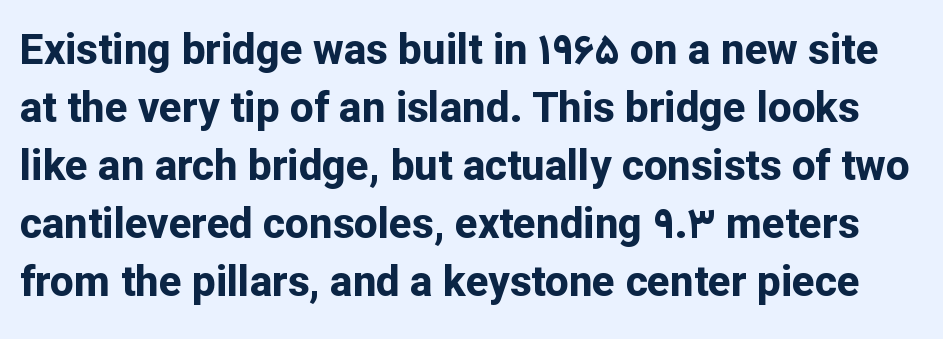
The face used here is a sans, in the tradition of grotesques and geometrics. Looks like regular typesetting: each glyph gets only the width it needs. Compared with typical body copy, the letter spacing here is the same. The font's upright variant was chosen for this text. The strokes are fattened all the way to bold.
